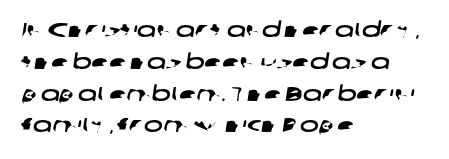
{"underline": "no", "align": "left", "line_spacing": "normal", "line_spacing_ratio": 1.59, "letter_spacing": "normal", "letter_spacing_em": 0.0, "glyph_px": 20}
